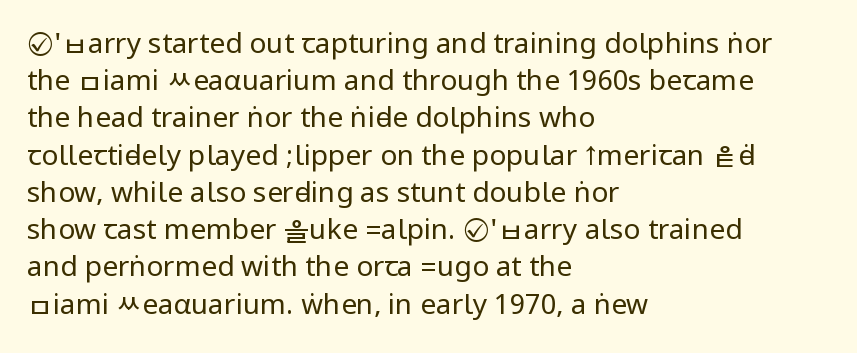
Q: Is the text bold? A: No.
Q: Is the text italic (slanted)? A: No, it is upright.
Q: Is the typeface a serif or a sans-serif typeface? A: Sans-serif.
Q: Is the text underlined? A: No.
Q: How is the paragraph aligned? A: Left-aligned.
Q: Is the spacing between letters normal or unusually wide? A: Normal.
Q: Is the spacing between lines tight, normal or loose? A: Normal.
Q: Width (condensed, normal, or wide)? A: Condensed.
Q: Stroke contrast? A: Low.
